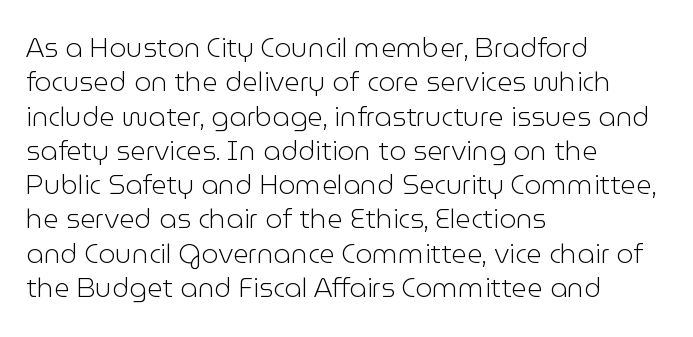
Q: Is the text bold? A: No.
Q: Is the text italic (slanted)? A: No, it is upright.
Q: Is the text underlined? A: No.
Q: How is the paragraph aligned? A: Left-aligned.
Q: Is the spacing between letters normal or unusually wide? A: Normal.
Q: Is the spacing between lines tight, normal or loose? A: Normal.
